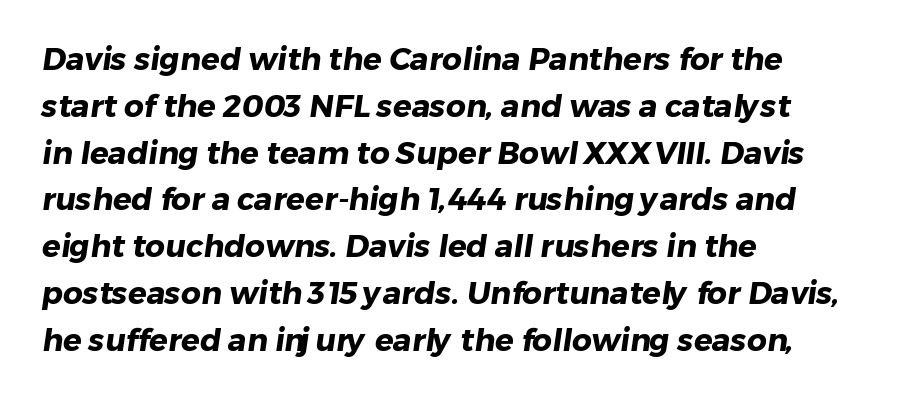
The image shows 31 px heavy sans-serif type; set left-aligned, normal line spacing (1.51x), normal letter spacing, not underlined; low stroke contrast and a medium x-height.
